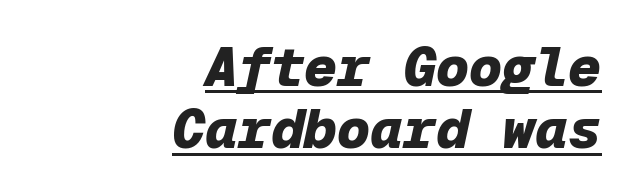
This sample uses an oblique cut, with every glyph tilted off the vertical. The typesetter chose a ragged-left arrangement here. Decoration check: the copy is underlined. Standard letterfit; no display-style spreading of the glyphs. The vertical gap from one line to the next is small.
